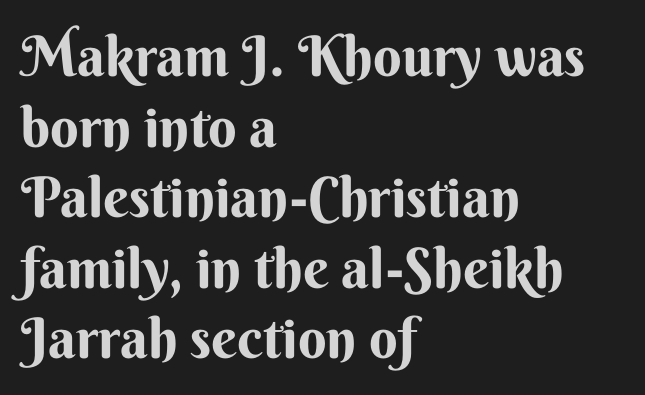
Default kerning and tracking; the words read as compact shapes. You'd pick this weight for a headline — it's a proper bold. Posture: upright roman. Underlining? Definitely not there. Font category for this specimen: sans-serif. All the whitespace from short lines collects on the right.
